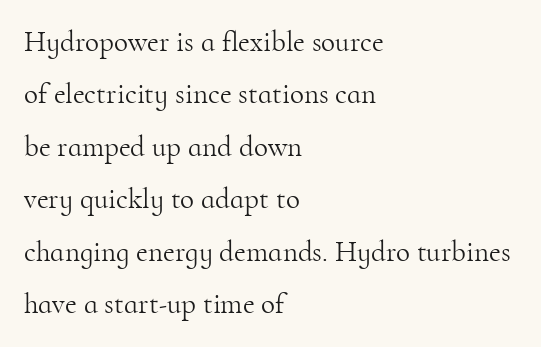
You could not count columns in this text — the font is proportionally spaced. Weight class: somewhere from thin through regular. The designer went with a serif here, giving each stem small feet. The letters stand straight up with perfectly vertical stems. A bare baseline throughout the passage.
